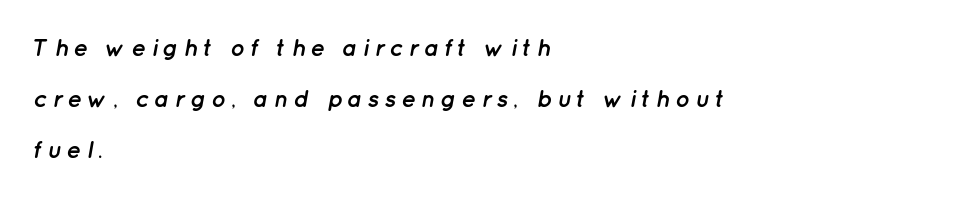
The image shows 24 px bold type, italic (leaning right); set left-aligned, loose line spacing (2.13x), unusually wide letter spacing (+0.21 em), not underlined.
